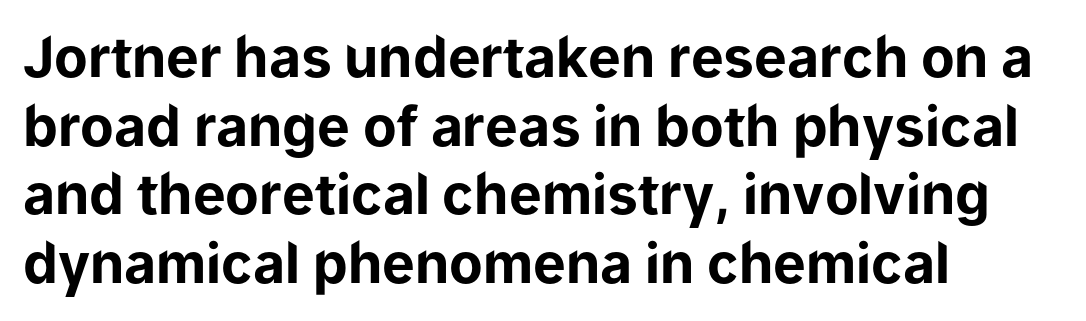
Style check: upright. You can tell from the bare stems that sans-serif type was used. Short and long lines alike share a common starting point at left. Line spacing here is normal. This sample uses plain, unmodified letter spacing.
